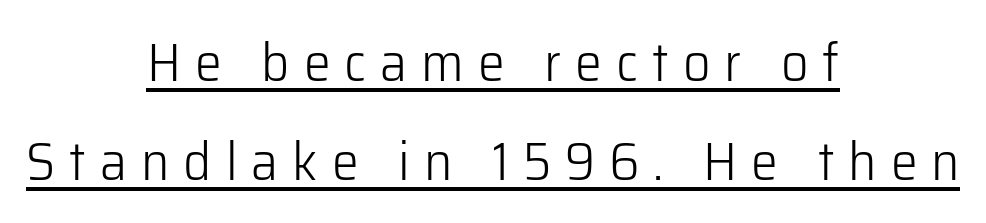
No heavy texture on the line: the type isn't bold. Think of a printed novel: that variable character pitch is what you see here. The words here are underlined. Characters follow at a spacing far wider than the type designer built in. Is the block centered? Yes — each line is placed symmetrically about the middle.
